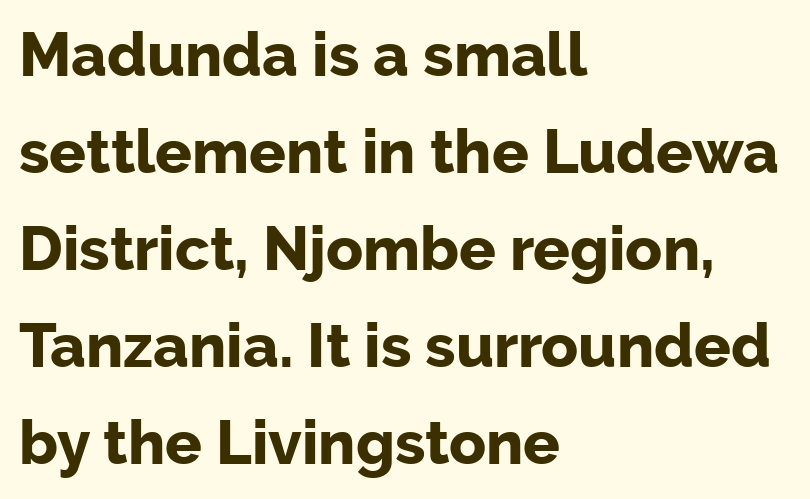
{"serif": "no", "italic": "no", "bold": "yes", "weight": "bold", "width": "normal", "stroke_contrast": "low", "x_height": "medium", "monospaced": "no", "underline": "no", "align": "left", "line_spacing": "normal", "line_spacing_ratio": 1.59, "letter_spacing": "normal", "letter_spacing_em": 0.0, "glyph_px": 61}
